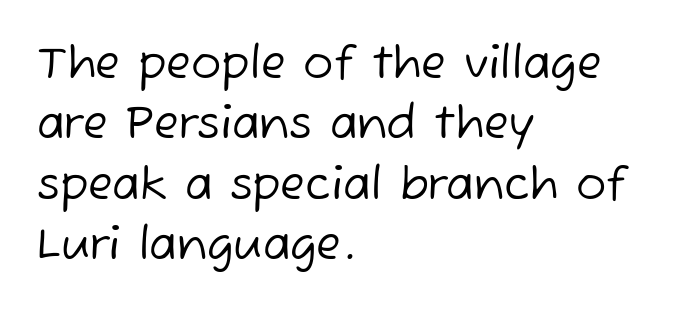
{"serif": "no", "bold": "no", "weight": "regular", "width": "normal", "stroke_contrast": "low", "x_height": "medium", "monospaced": "no", "underline": "no", "align": "left", "line_spacing": "normal", "line_spacing_ratio": 1.34, "letter_spacing": "normal", "letter_spacing_em": 0.0, "glyph_px": 45}
